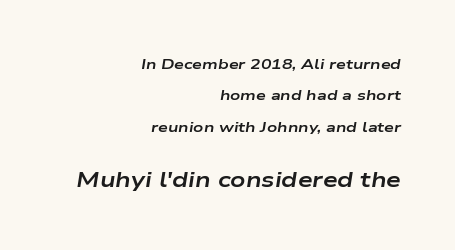
The image shows 21 px bold type, italic (leaning right); set right-aligned, loose line spacing (2.25x), normal letter spacing, not underlined; the second (bottom) block is 1.5x larger.
